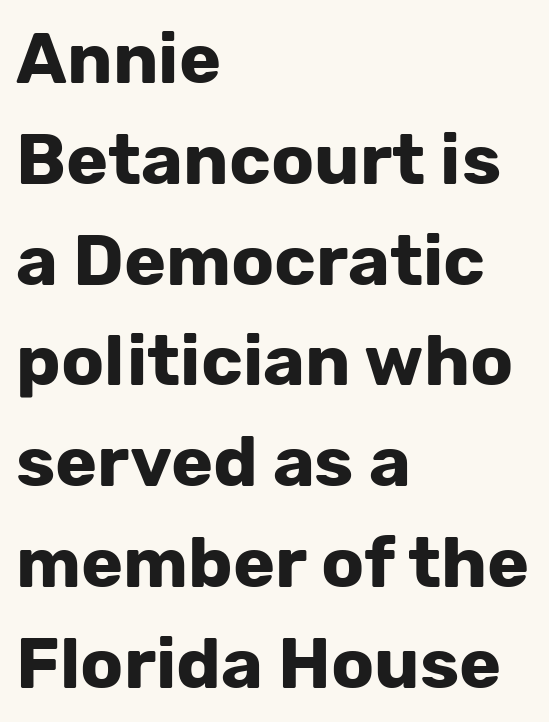
This sample has the flowing, uneven cadence of proportional lettering. The rendering shows plain stroke endings on the letterforms — a sans-serif design. Nobody touched the tracking dial on this one. Nope, not italic — everything's standing straight.
